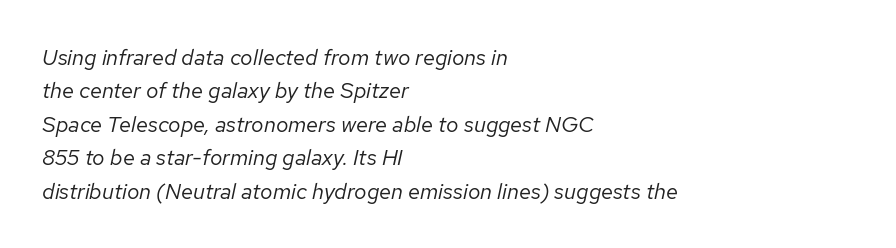
The image shows 22 px text type, italic (leaning right); set left-aligned, normal line spacing (1.52x), normal letter spacing, not underlined.
